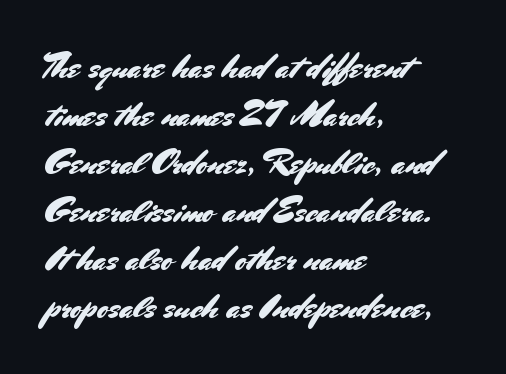
The image shows 34 px sans-serif type; set left-aligned, normal line spacing (1.41x), normal letter spacing, not underlined; medium stroke contrast and a small x-height.
